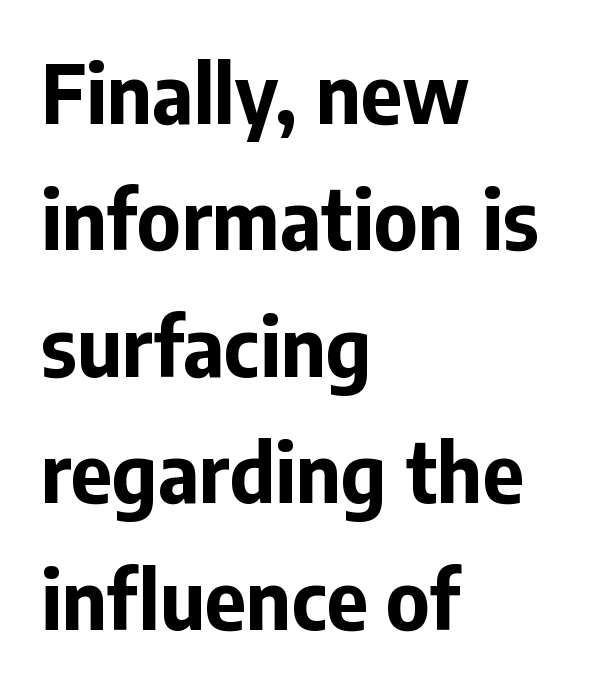
The image shows 80 px bold sans-serif type, upright; set left-aligned, normal line spacing (1.58x), normal letter spacing, not underlined; low stroke contrast and a medium x-height.
